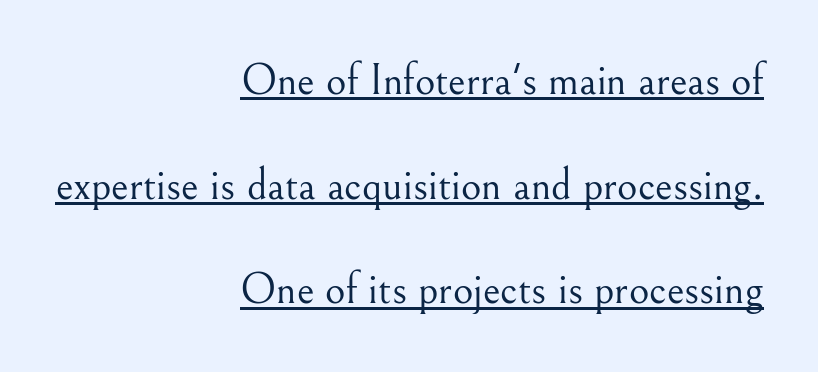
The image shows 44 px light serif type, upright; set right-aligned, loose line spacing (2.38x), normal letter spacing, underlined; medium stroke contrast and a small x-height.
